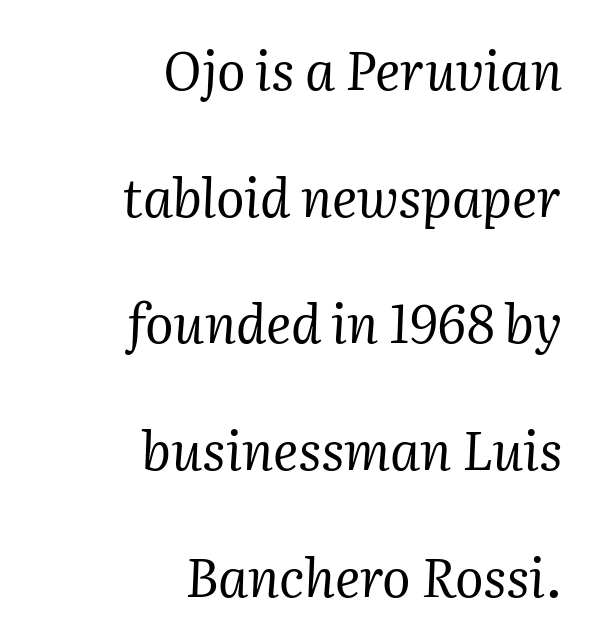
Q: Is the text bold? A: No.
Q: Is the text italic (slanted)? A: Yes, it leans right by about 2 degrees.
Q: Is the typeface a serif or a sans-serif typeface? A: Serif.
Q: Is the text underlined? A: No.
Q: How is the paragraph aligned? A: Right-aligned.
Q: Is the spacing between letters normal or unusually wide? A: Normal.
Q: Is the spacing between lines tight, normal or loose? A: Loose.
Q: Width (condensed, normal, or wide)? A: Normal.
Q: Stroke contrast? A: Medium.
Q: x-height? A: Medium.
Q: Monospaced? A: No.
